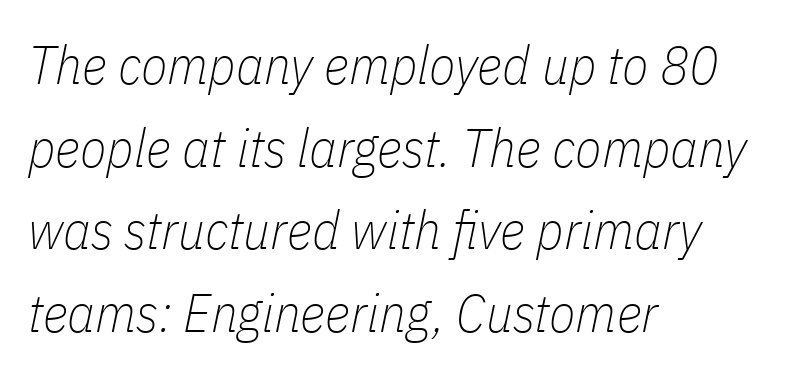
Q: Is the text bold? A: No.
Q: Is the text italic (slanted)? A: Yes, it leans right by about 11 degrees.
Q: Is the text underlined? A: No.
Q: How is the paragraph aligned? A: Left-aligned.
Q: Is the spacing between letters normal or unusually wide? A: Normal.
Q: Is the spacing between lines tight, normal or loose? A: Normal.
Q: Width (condensed, normal, or wide)? A: Condensed.
Q: Stroke contrast? A: Low.
Q: x-height? A: Medium.
Q: Monospaced? A: No.
